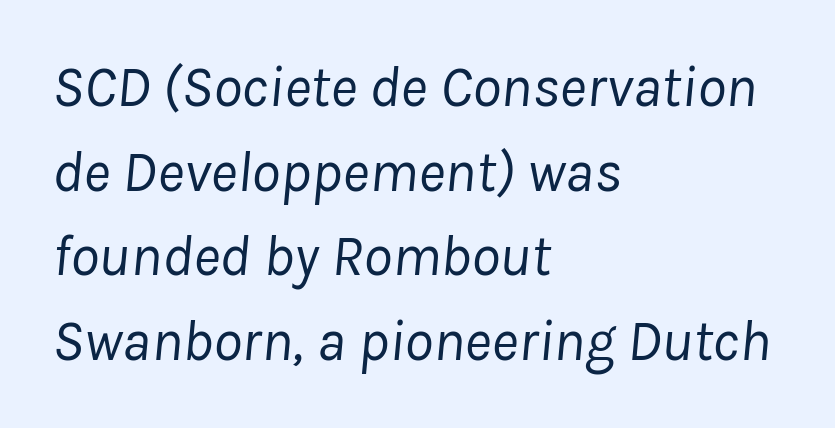
The image shows 58 px regular-weight type, italic (leaning right); set left-aligned, normal line spacing (1.46x), normal letter spacing, not underlined; low stroke contrast and a medium x-height.
